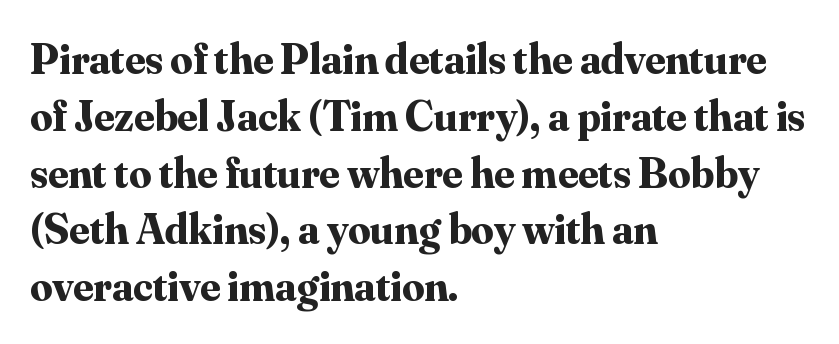
A typesetter would call this zero additional tracking. Underlining? Definitely not there. Italic? Not at all — the glyphs are vertical. The passage shown is emphatically bold.
